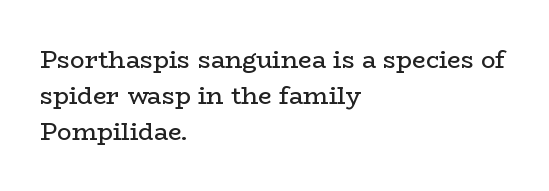
{"italic": "no", "bold": "no", "underline": "no", "align": "left", "line_spacing": "normal", "line_spacing_ratio": 1.49, "letter_spacing": "normal", "letter_spacing_em": 0.0, "glyph_px": 24}
